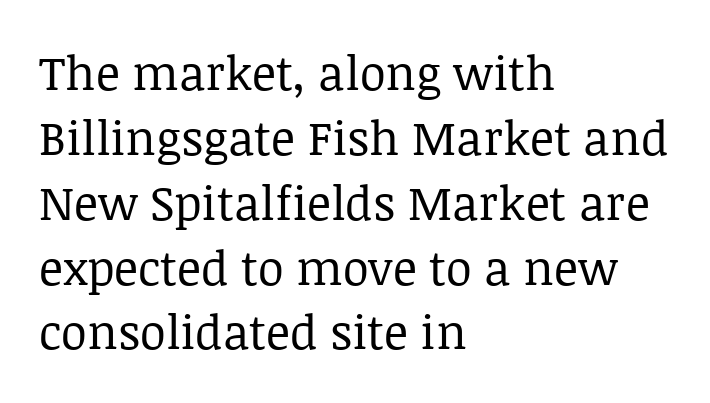
The text was rendered using a seriffed face with decorative stroke endings. Horizontally, the lines are justified to the leading edge only. What stands out about the letter spacing? Nothing — it is the standard amount. Notice how the stems are strictly vertical — no italics here. This rendering features lettering with no underline.
